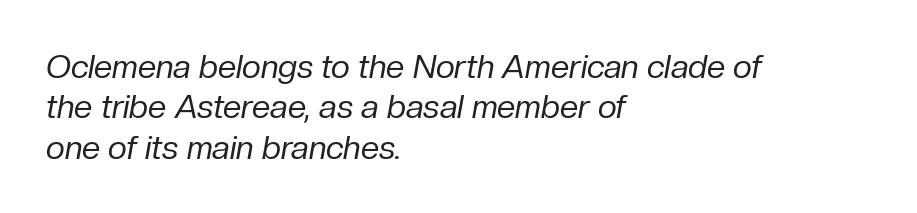
Q: Is the text bold? A: No.
Q: Is the text italic (slanted)? A: Yes, it leans right by about 10 degrees.
Q: Is the text underlined? A: No.
Q: How is the paragraph aligned? A: Left-aligned.
Q: Is the spacing between letters normal or unusually wide? A: Normal.
Q: Width (condensed, normal, or wide)? A: Normal.
Q: Stroke contrast? A: Low.
Q: x-height? A: Medium.
Q: Monospaced? A: No.
